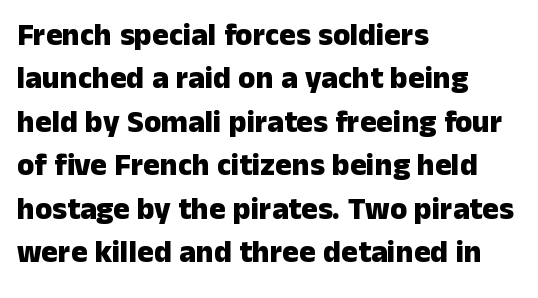
The lines in this sample share a left origin and differ only in where they stop. A typesetter would label this face a sans. The passage shown has conventional tracking throughout. Normally led — the rows are evenly, conventionally spaced.
